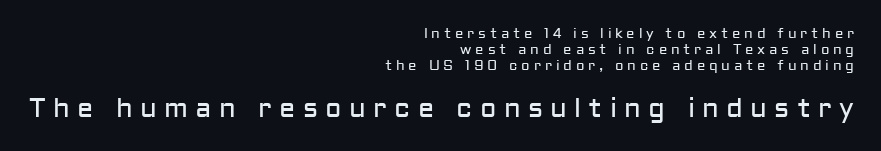
The tracking reads as deliberately expanded to a designer's eye. The emphasis by scale lands on block number two, below. In terms of posture, this sample is upright. The glyphs are unaccompanied by any horizontal stroke below them. Stems and bowls with no extra thickness — not bold.
